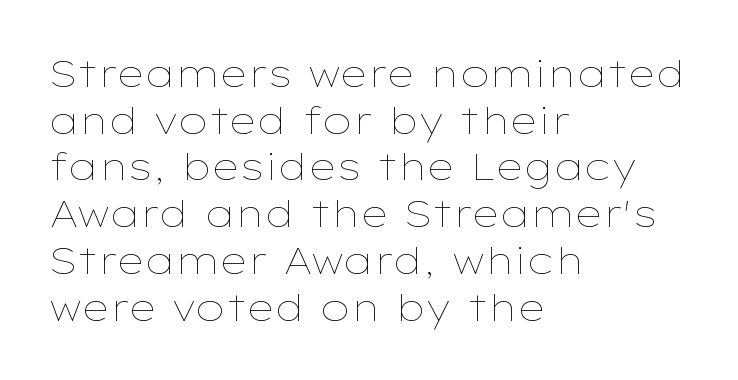
{"italic": "no", "bold": "no", "weight": "thin", "width": "wide", "stroke_contrast": "low", "x_height": "medium", "monospaced": "no", "underline": "no", "align": "left", "line_spacing_ratio": 1.23, "letter_spacing": "normal", "letter_spacing_em": 0.0, "glyph_px": 38}
